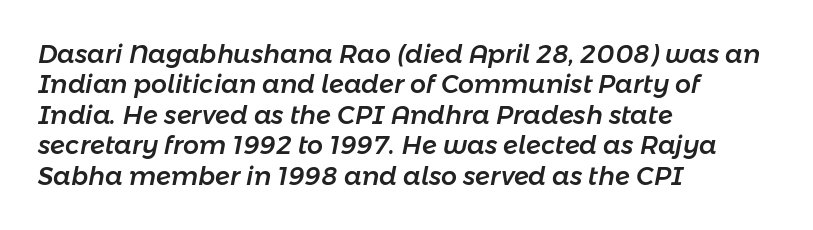
{"italic": "yes", "lean": "right", "slant_degrees": 11, "underline": "no", "align": "left", "line_spacing_ratio": 1.22, "letter_spacing": "normal", "letter_spacing_em": 0.0, "glyph_px": 25}
